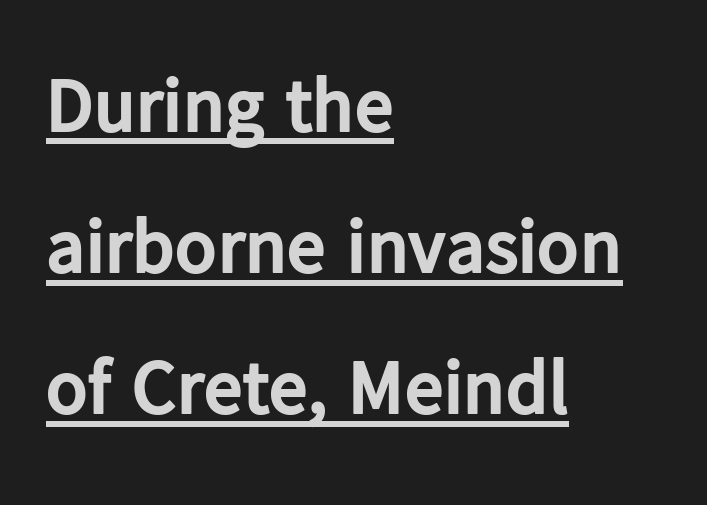
Every character sits straight up, as roman type does. Note: no serifs on the glyphs. The horizontal fit of the characters is conventional and even. Beneath each row of characters lies a ruled line. Varying glyph widths throughout — classic text-font behaviour. Left-aligned paragraph, ragged on the right.
